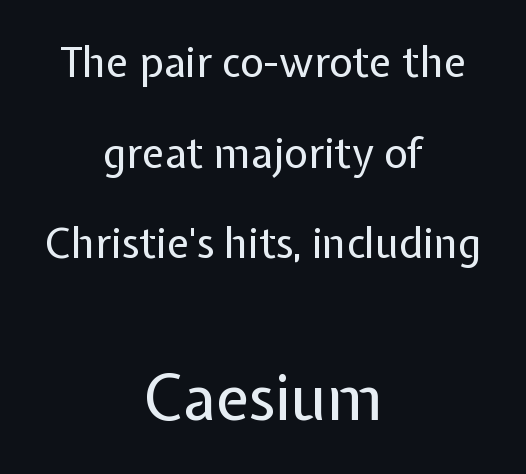
The image shows 62 px regular-weight sans-serif type, upright; set centered, loose line spacing (2.21x), normal letter spacing, not underlined; the second (bottom) block is 1.51x larger; low stroke contrast and a medium x-height.
